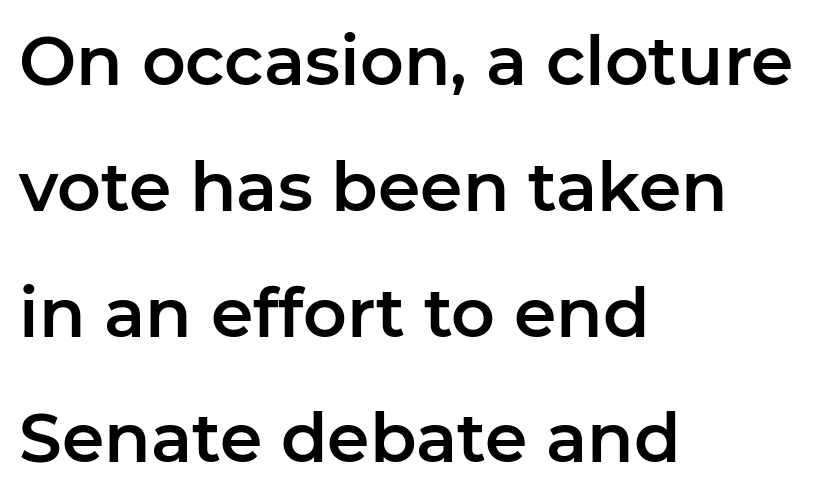
The image shows 68 px sans-serif type, upright; set left-aligned, line spacing 1.85x, normal letter spacing, not underlined; low stroke contrast and a medium x-height.
